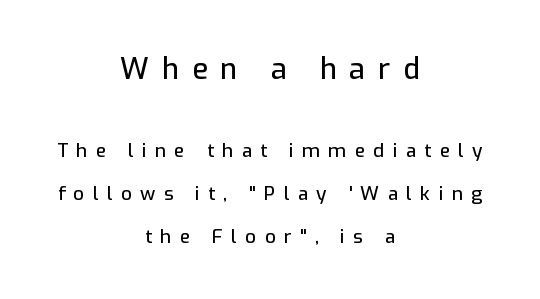
The image shows 29 px sans-serif type, upright; set centered, loose line spacing (2.25x), unusually wide letter spacing (+0.44 em), not underlined; the first (top) block is 1.53x larger; low stroke contrast and a medium x-height.
